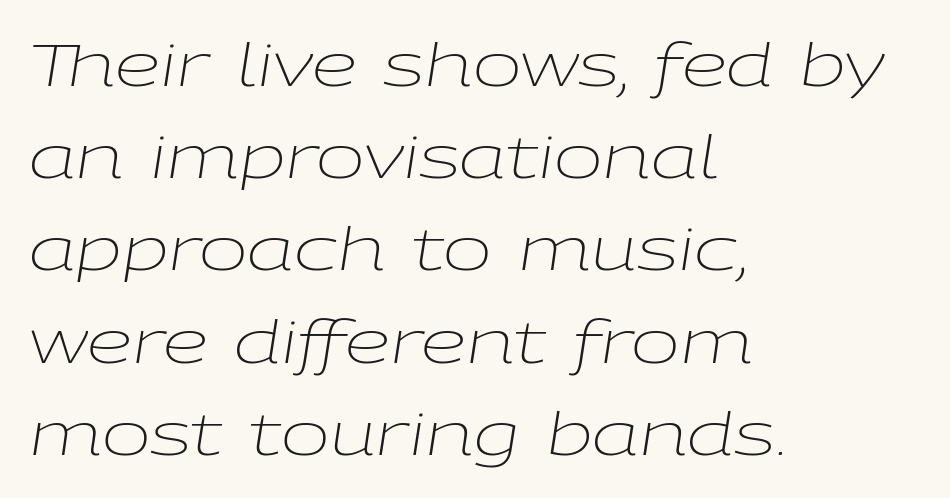
{"italic": "yes", "lean": "right", "slant_degrees": 9, "bold": "no", "weight": "light", "width": "wide", "stroke_contrast": "low", "x_height": "medium", "monospaced": "no", "underline": "no", "align": "left", "line_spacing": "normal", "line_spacing_ratio": 1.59, "letter_spacing": "normal", "letter_spacing_em": 0.0, "glyph_px": 58}
